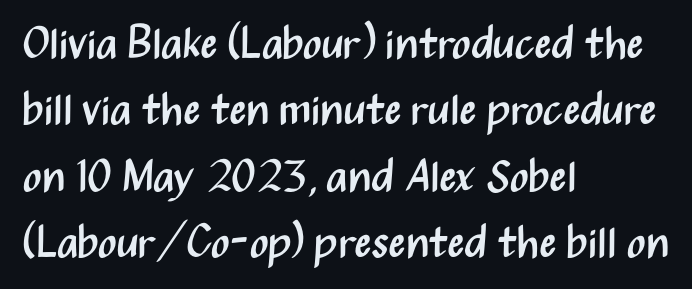
The image shows 44 px regular-weight, condensed sans-serif type, upright; set left-aligned, normal line spacing (1.51x), normal letter spacing, not underlined; medium stroke contrast and a medium x-height.
